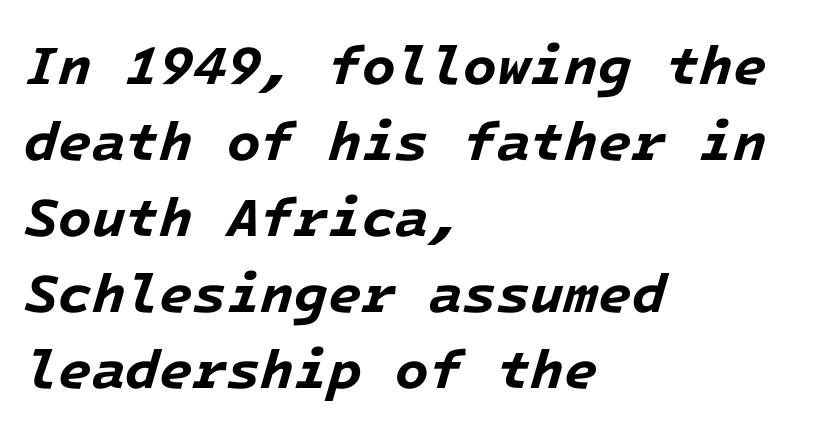
It's the slanting kind of type. You'd pick this weight for a headline — it's a proper bold. Vertically, the passage feels balanced, rows spaced as you'd expect. Note the uniform advance width — an 'i' takes as much space as an 'm'. Rule under the text: the space is simply empty.
